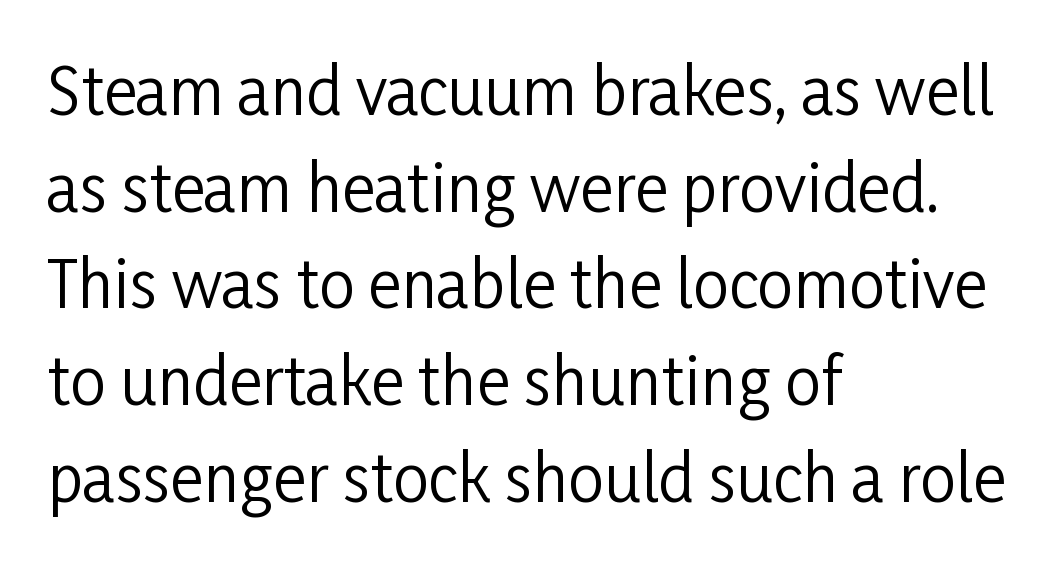
{"serif": "no", "italic": "no", "bold": "no", "weight": "regular", "width": "condensed", "stroke_contrast": "low", "x_height": "medium", "monospaced": "no", "underline": "no", "align": "left", "line_spacing": "normal", "line_spacing_ratio": 1.51, "letter_spacing": "normal", "letter_spacing_em": 0.0, "glyph_px": 64}
